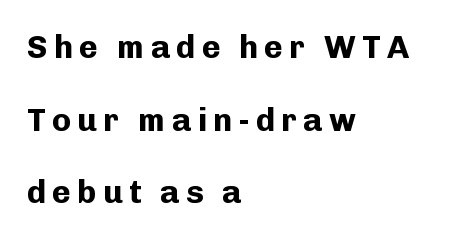
Q: Is the text bold? A: Yes.
Q: Is the text italic (slanted)? A: No, it is upright.
Q: Is the typeface a serif or a sans-serif typeface? A: Sans-serif.
Q: Is the text underlined? A: No.
Q: How is the paragraph aligned? A: Left-aligned.
Q: Is the spacing between lines tight, normal or loose? A: Loose.
Q: Width (condensed, normal, or wide)? A: Normal.
Q: Stroke contrast? A: Low.
Q: x-height? A: Medium.
Q: Monospaced? A: No.
